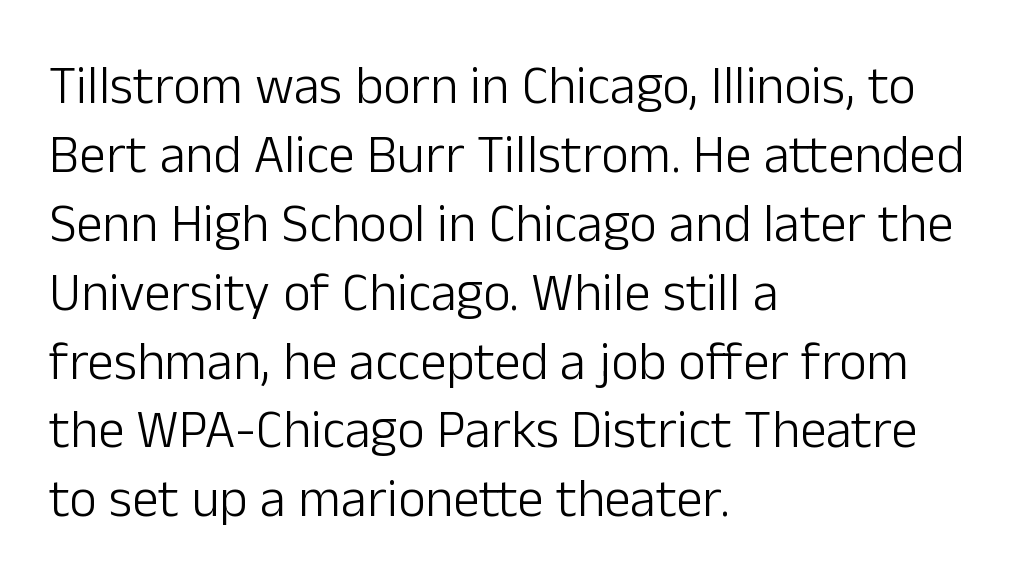
The typesetting does not lean heavy: it is not bold. Tall strokes in this sample are plumb rather than angled. Vertically, the passage feels balanced, rows spaced as you'd expect. The designer went with a sans here, leaving each stem footless. Nothing unusual about the tracking: characters are spaced as the font intends. The letters advance in unequal steps, a hallmark of proportional type.
